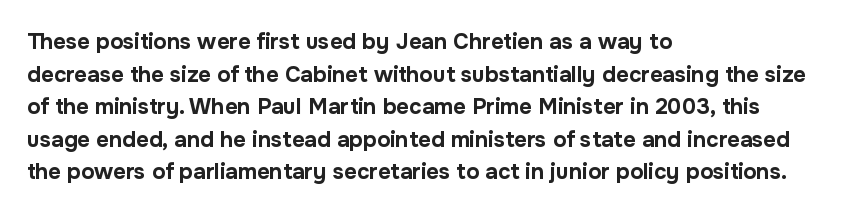
{"italic": "no", "bold": "yes", "underline": "no", "align": "left", "line_spacing": "normal", "line_spacing_ratio": 1.48, "letter_spacing": "normal", "letter_spacing_em": 0.0, "glyph_px": 22}
